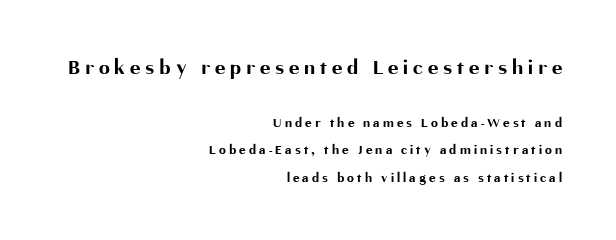
Q: Is the text bold? A: Yes.
Q: Is the text italic (slanted)? A: No, it is upright.
Q: Is the text underlined? A: No.
Q: How is the paragraph aligned? A: Right-aligned.
Q: Is the spacing between letters normal or unusually wide? A: Unusually wide.
Q: Is the spacing between lines tight, normal or loose? A: Loose.
Q: Which block of text is set in a larger size, the first (top) or the second (bottom)? A: The first (top) one.
